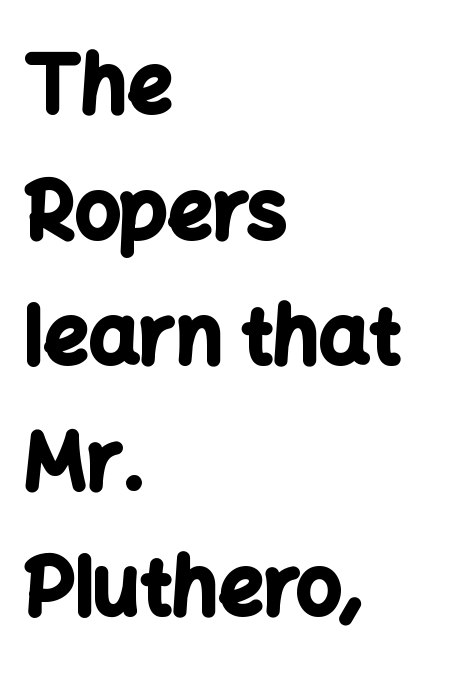
{"serif": "no", "italic": "no", "bold": "yes", "weight": "bold", "width": "normal", "stroke_contrast": "low", "x_height": "medium", "monospaced": "no", "underline": "no", "align": "left", "line_spacing": "normal", "line_spacing_ratio": 1.59, "letter_spacing": "normal", "letter_spacing_em": 0.0, "glyph_px": 79}
